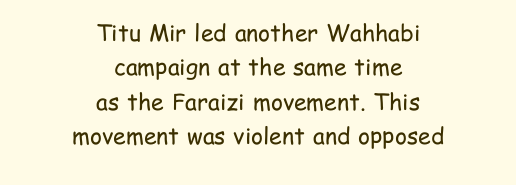
Q: Is the text bold? A: No.
Q: Is the text italic (slanted)? A: No, it is upright.
Q: Is the text underlined? A: No.
Q: How is the paragraph aligned? A: Centered.
Q: Is the spacing between letters normal or unusually wide? A: Normal.
Q: Is the spacing between lines tight, normal or loose? A: Normal.
